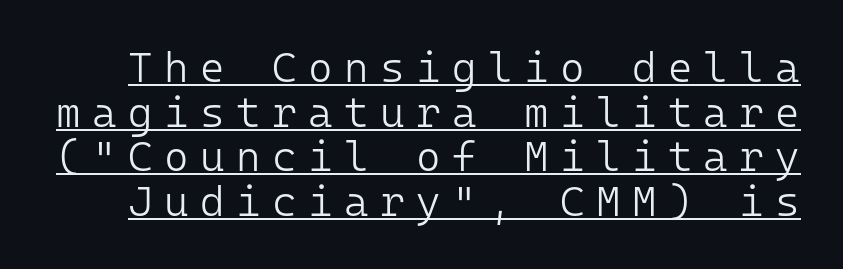
Italic: no, the glyphs are upright roman. Here the designer chose a console-style face with uniform glyph widths. Is the type heavy? It reads as light-to-regular instead. Honestly, the letter spacing is so wide it's the main thing you notice. Vertical spacing — tight. Caption: lettering with a line underneath.
